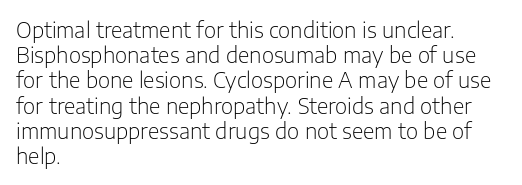
Q: Is the text bold? A: No.
Q: Is the text italic (slanted)? A: No, it is upright.
Q: Is the text underlined? A: No.
Q: How is the paragraph aligned? A: Left-aligned.
Q: Is the spacing between letters normal or unusually wide? A: Normal.
